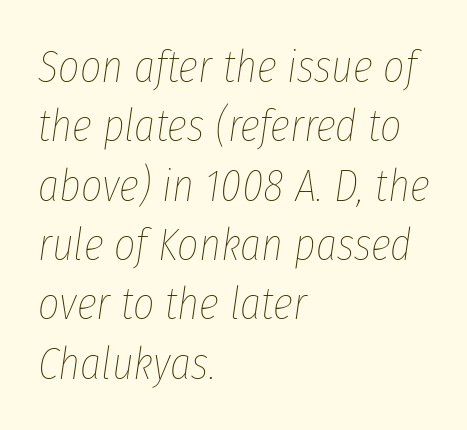
The image shows 46 px thin, condensed type, italic (leaning right); set left-aligned, normal line spacing (1.29x), normal letter spacing, not underlined; low stroke contrast and a medium x-height.
